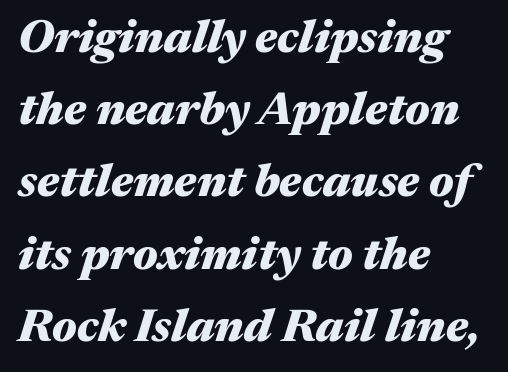
{"italic": "yes", "lean": "right", "slant_degrees": 17, "bold": "yes", "weight": "heavy", "width": "wide", "stroke_contrast": "medium", "x_height": "medium", "monospaced": "no", "underline": "no", "align": "left", "line_spacing": "normal", "line_spacing_ratio": 1.57, "letter_spacing": "normal", "letter_spacing_em": 0.0, "glyph_px": 46}
